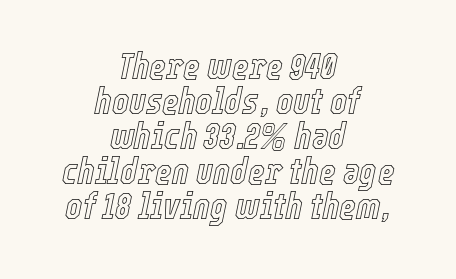
This sample is center-justified, so both line endings float freely. A typesetter would call this leading minimal, almost set solid. Compared with ordinary roman type, these characters are visibly tilted. Glance below the letters and you will spot only blank space. Proportional: the letters do not fall into vertical columns. Nothing unusual about the tracking: characters are spaced as the font intends.
